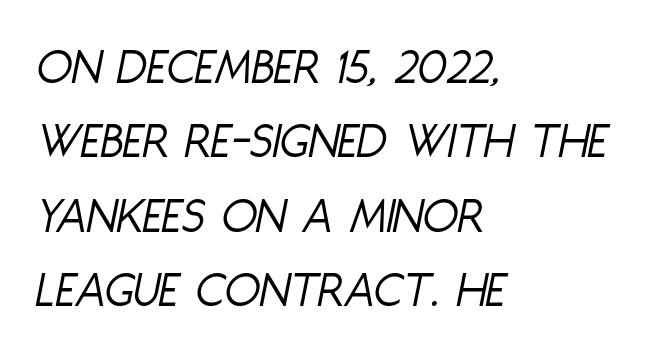
Lines of text with bare space underneath. These lines are set flush left with a ragged right edge. The passage shown is typed in a proportional face where columns would drift. Regarding leading, the lines here are spaced in the standard way.
